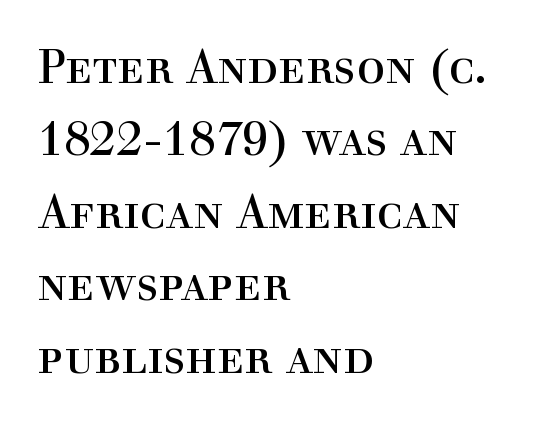
Q: Is the text bold? A: No.
Q: Is the text italic (slanted)? A: No, it is upright.
Q: Is the typeface a serif or a sans-serif typeface? A: Serif.
Q: Is the text underlined? A: No.
Q: How is the paragraph aligned? A: Left-aligned.
Q: Is the spacing between letters normal or unusually wide? A: Normal.
Q: Is the spacing between lines tight, normal or loose? A: Normal.
Q: Width (condensed, normal, or wide)? A: Normal.
Q: x-height? A: Medium.
Q: Monospaced? A: No.
